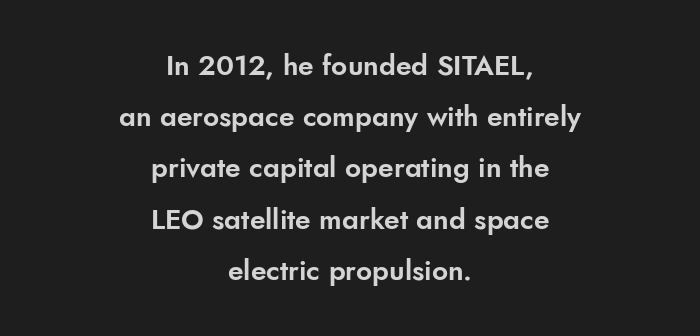
Proportional: the letters do not fall into vertical columns. This is roman type, the default non-slanted kind. Observe the absence of serifs on each vertical stroke in this sample. The tracking reads as untouched default to a designer's eye. Descenders are the only things crossing below the line. Horizontally, the lines are justified to the midpoint only.
